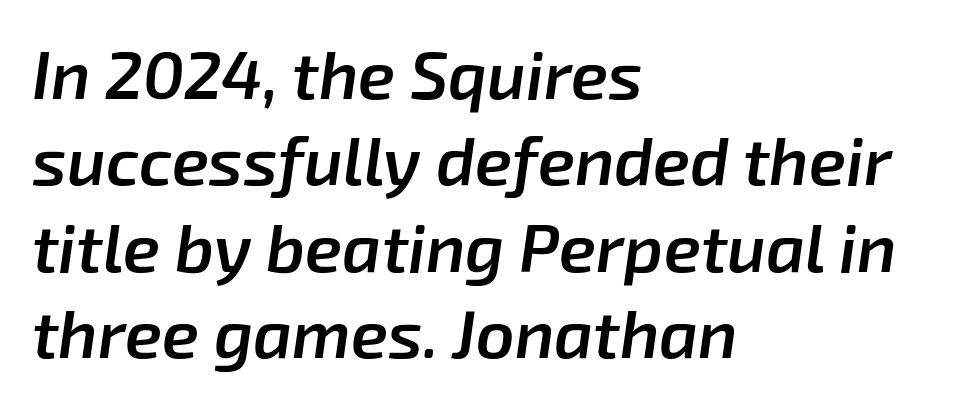
Q: Is the text bold? A: Semi-bold.
Q: Is the text italic (slanted)? A: Yes, it leans right by about 8 degrees.
Q: Is the text underlined? A: No.
Q: How is the paragraph aligned? A: Left-aligned.
Q: Is the spacing between letters normal or unusually wide? A: Normal.
Q: Is the spacing between lines tight, normal or loose? A: Normal.
Q: Width (condensed, normal, or wide)? A: Normal.
Q: Stroke contrast? A: Low.
Q: x-height? A: Medium.
Q: Monospaced? A: No.
